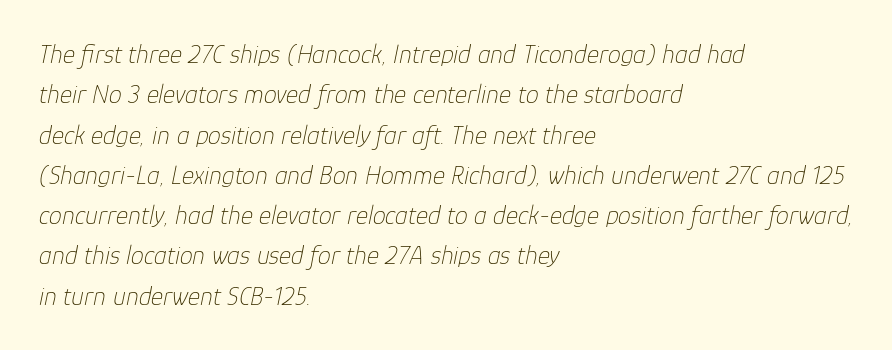
The image shows 26 px text type, italic (leaning right); set left-aligned, normal line spacing (1.55x), normal letter spacing, not underlined.
